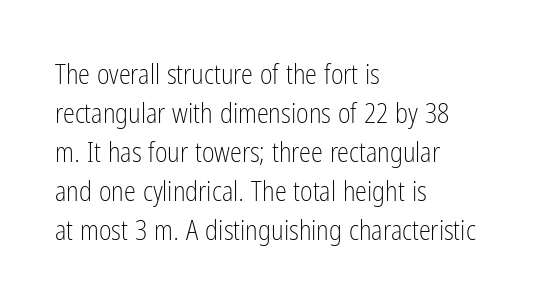
{"italic": "no", "bold": "no", "underline": "no", "align": "left", "line_spacing": "normal", "line_spacing_ratio": 1.44, "letter_spacing": "normal", "letter_spacing_em": 0.0, "glyph_px": 27}
